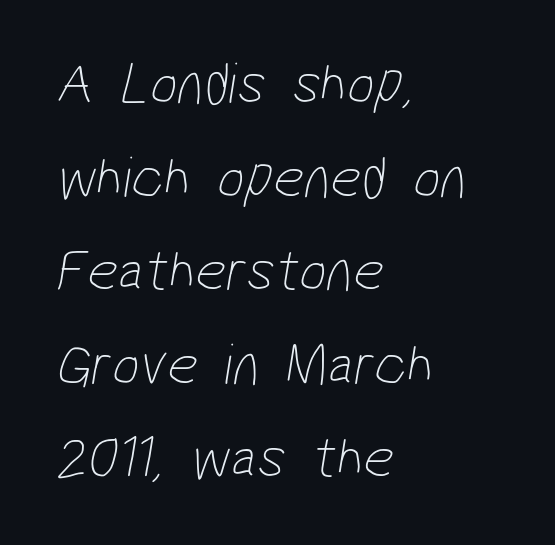
The image shows 60 px thin, condensed sans-serif type; set left-aligned, normal line spacing (1.56x), normal letter spacing, not underlined; low stroke contrast and a medium x-height.
